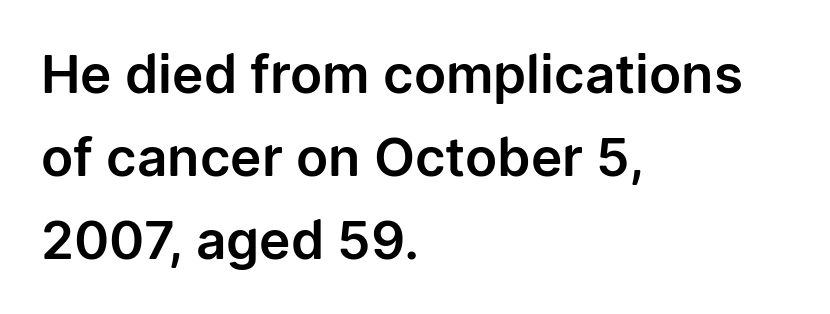
Q: Is the text italic (slanted)? A: No, it is upright.
Q: Is the typeface a serif or a sans-serif typeface? A: Sans-serif.
Q: Is the text underlined? A: No.
Q: How is the paragraph aligned? A: Left-aligned.
Q: Is the spacing between letters normal or unusually wide? A: Normal.
Q: Is the spacing between lines tight, normal or loose? A: Normal.
Q: Width (condensed, normal, or wide)? A: Normal.
Q: Stroke contrast? A: Low.
Q: x-height? A: Medium.
Q: Monospaced? A: No.
